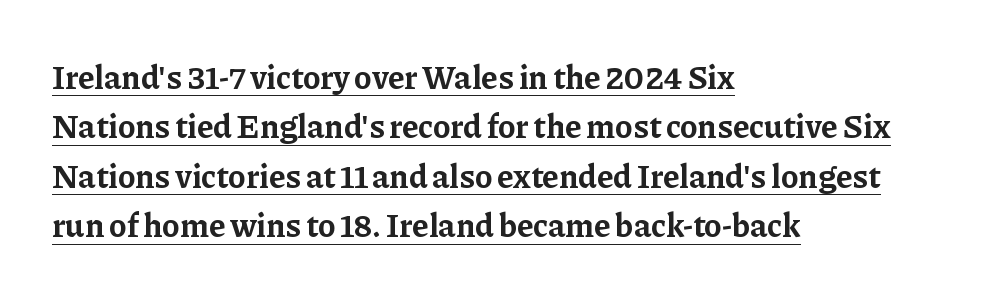
{"serif": "yes", "italic": "no", "bold": "yes", "weight": "bold", "width": "normal", "stroke_contrast": "low", "x_height": "medium", "monospaced": "no", "underline": "yes", "align": "left", "line_spacing": "normal", "line_spacing_ratio": 1.5, "letter_spacing": "normal", "letter_spacing_em": 0.0, "glyph_px": 33}
